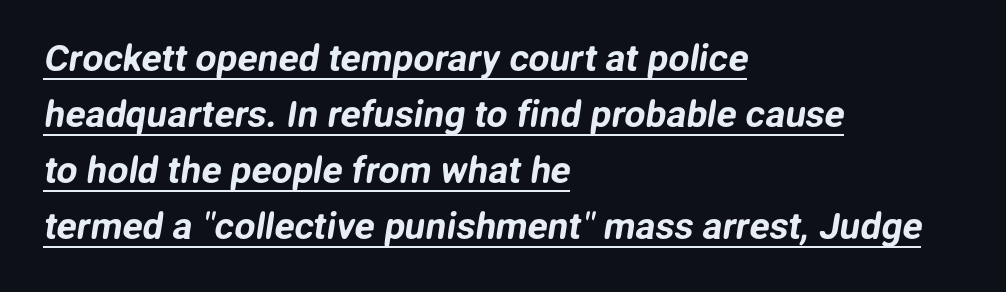
The passage shown is underscored from start to finish. Reading down the column, the eye jumps a familiar distance to each next line. The type family on display is of the sans-serif kind. The face used here is proportionally spaced, like ordinary book or web type. You could call the tracking neutral — neither tight nor loose. The lines are quadded left.
